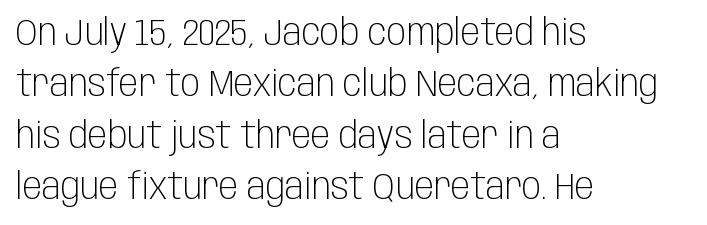
The image shows 36 px light, condensed sans-serif type, upright; set left-aligned, normal line spacing (1.43x), normal letter spacing, not underlined; low stroke contrast and a large x-height.
